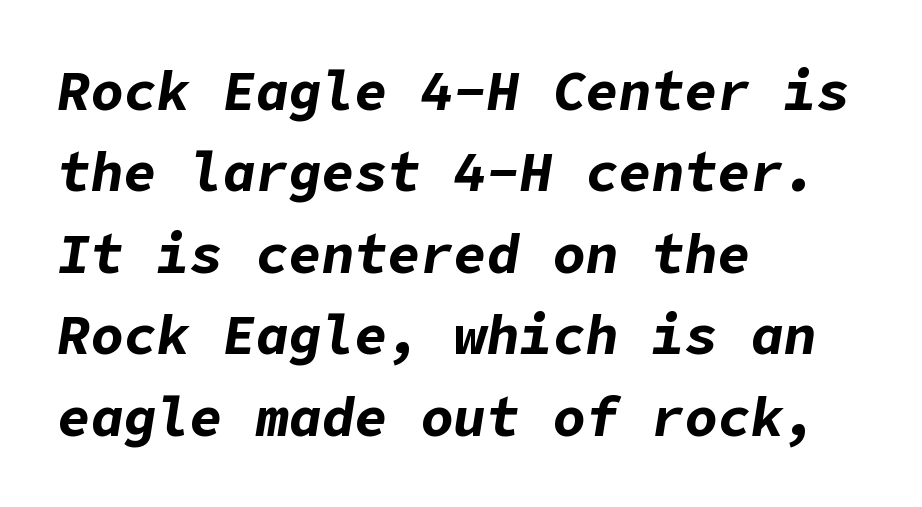
This is oblique type, the kind used for emphasis or titles. Words appear dense and cohesive because spacing is normal. The string is rendered with underlining switched off. Reading down the block, your eye returns to a fixed left position each line. Stroke thickness is high; the sample reads as a true bold.
